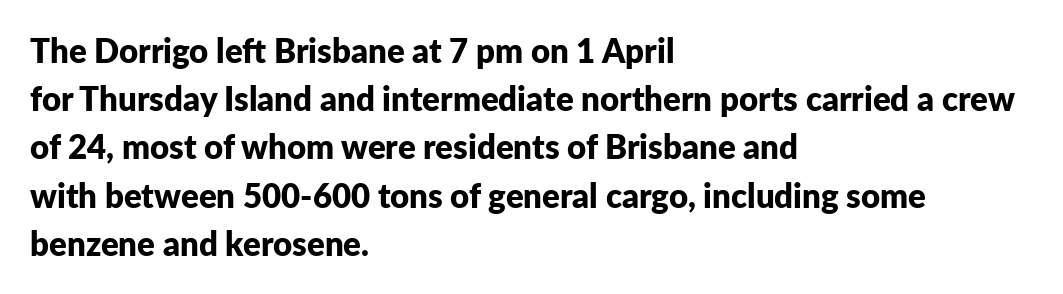
The image shows 33 px bold sans-serif type, upright; set left-aligned, normal line spacing (1.46x), normal letter spacing, not underlined; low stroke contrast and a medium x-height.
